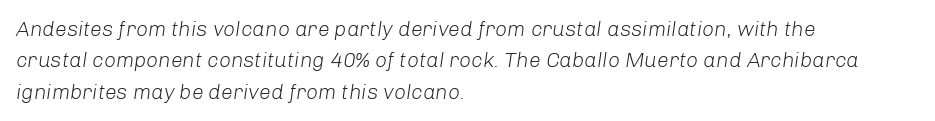
Every character sits at an angle, as italics do. Here the glyphs are tracked normally, forming tight word shapes. A normal amount of white space separates one row of letters from the next. Alignment: flush left. Compared with a typical body face, this is equally light or lighter still. Check under the words: just untouched page.
